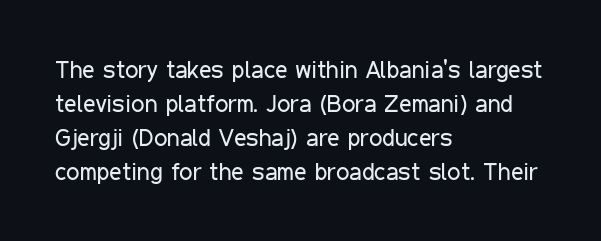
{"italic": "no", "bold": "no", "underline": "no", "align": "left", "line_spacing": "normal", "line_spacing_ratio": 1.42, "letter_spacing": "normal", "letter_spacing_em": 0.0, "glyph_px": 24}
